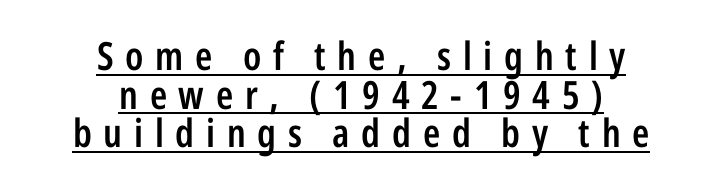
Q: Is the text bold? A: Semi-bold.
Q: Is the text italic (slanted)? A: No, it is upright.
Q: Is the typeface a serif or a sans-serif typeface? A: Sans-serif.
Q: Is the text underlined? A: Yes.
Q: How is the paragraph aligned? A: Centered.
Q: Is the spacing between letters normal or unusually wide? A: Unusually wide.
Q: Is the spacing between lines tight, normal or loose? A: Tight.
Q: Width (condensed, normal, or wide)? A: Condensed.
Q: Stroke contrast? A: Low.
Q: x-height? A: Medium.
Q: Monospaced? A: No.
